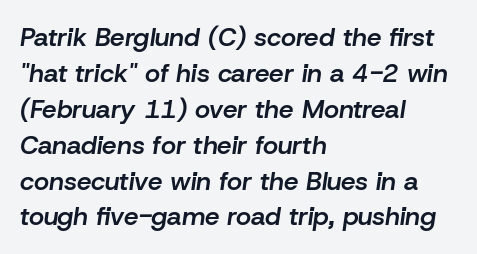
{"italic": "yes", "lean": "right", "slant_degrees": 8, "bold": "semi", "underline": "no", "align": "left", "line_spacing": "normal", "line_spacing_ratio": 1.38, "letter_spacing": "normal", "letter_spacing_em": 0.0, "glyph_px": 26}
